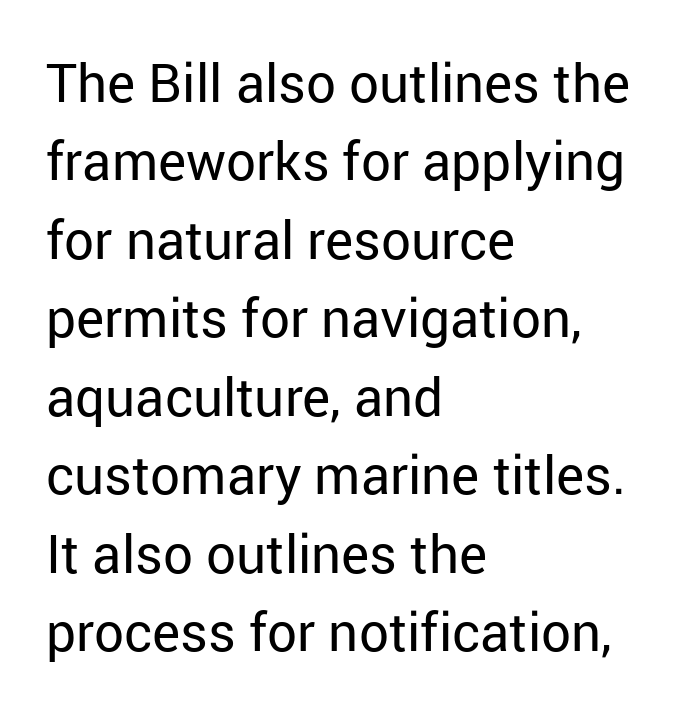
Q: Is the text bold? A: No.
Q: Is the text italic (slanted)? A: No, it is upright.
Q: Is the typeface a serif or a sans-serif typeface? A: Sans-serif.
Q: Is the text underlined? A: No.
Q: How is the paragraph aligned? A: Left-aligned.
Q: Is the spacing between letters normal or unusually wide? A: Normal.
Q: Is the spacing between lines tight, normal or loose? A: Normal.
Q: Width (condensed, normal, or wide)? A: Normal.
Q: Stroke contrast? A: Low.
Q: x-height? A: Medium.
Q: Monospaced? A: No.
